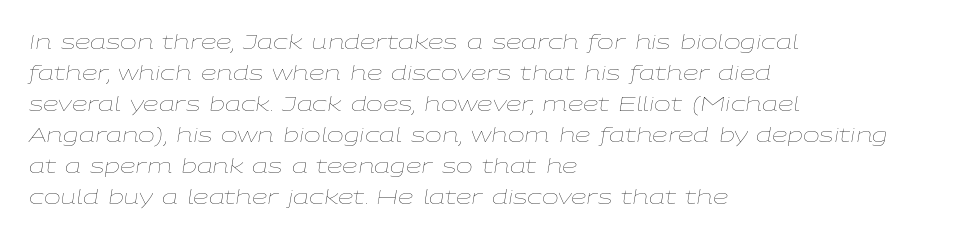
{"italic": "yes", "lean": "right", "slant_degrees": 9, "bold": "no", "underline": "no", "align": "left", "line_spacing": "normal", "line_spacing_ratio": 1.55, "letter_spacing": "normal", "letter_spacing_em": 0.0, "glyph_px": 20}
